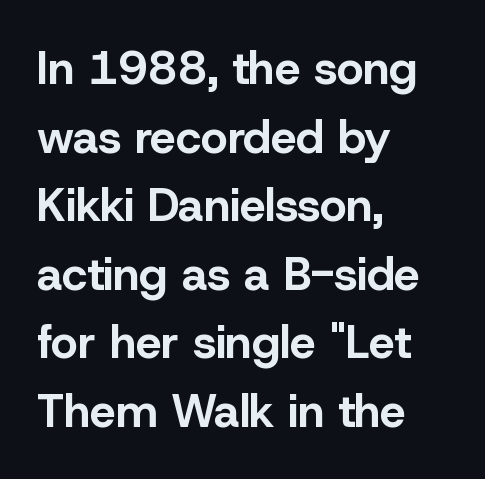
Q: Is the text bold? A: Yes.
Q: Is the text italic (slanted)? A: No, it is upright.
Q: Is the typeface a serif or a sans-serif typeface? A: Sans-serif.
Q: Is the text underlined? A: No.
Q: How is the paragraph aligned? A: Left-aligned.
Q: Is the spacing between letters normal or unusually wide? A: Normal.
Q: Is the spacing between lines tight, normal or loose? A: Normal.
Q: Width (condensed, normal, or wide)? A: Normal.
Q: Stroke contrast? A: Low.
Q: x-height? A: Medium.
Q: Monospaced? A: No.
